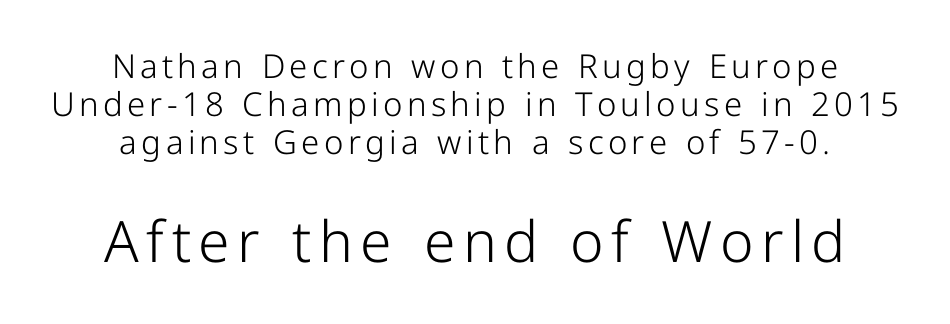
The image shows 57 px light sans-serif type, upright; set centered, tight line spacing (1.15x), not underlined; the second (bottom) block is 1.73x larger; low stroke contrast and a medium x-height.
